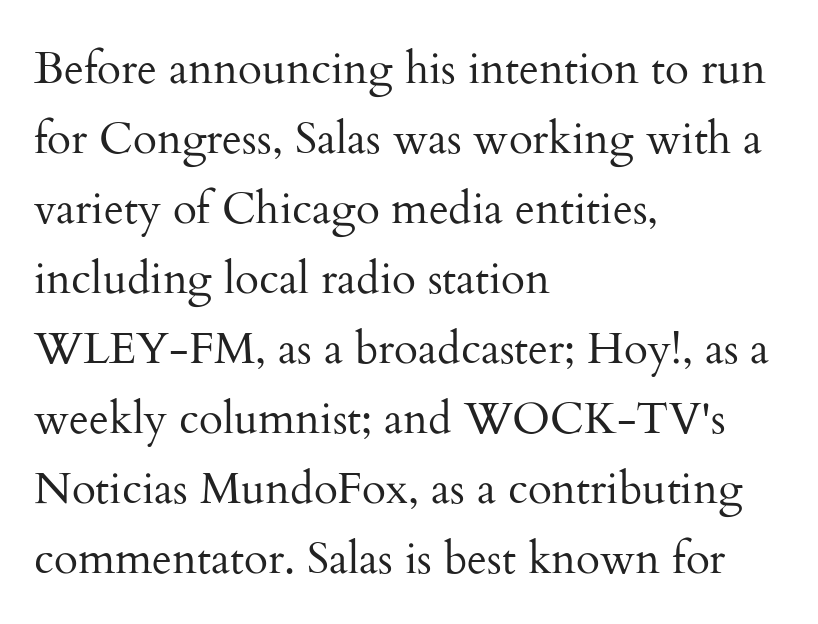
Q: Is the text bold? A: No.
Q: Is the text italic (slanted)? A: No, it is upright.
Q: Is the typeface a serif or a sans-serif typeface? A: Serif.
Q: Is the text underlined? A: No.
Q: How is the paragraph aligned? A: Left-aligned.
Q: Is the spacing between letters normal or unusually wide? A: Normal.
Q: Is the spacing between lines tight, normal or loose? A: Normal.
Q: Width (condensed, normal, or wide)? A: Normal.
Q: Stroke contrast? A: Medium.
Q: x-height? A: Small.
Q: Monospaced? A: No.
